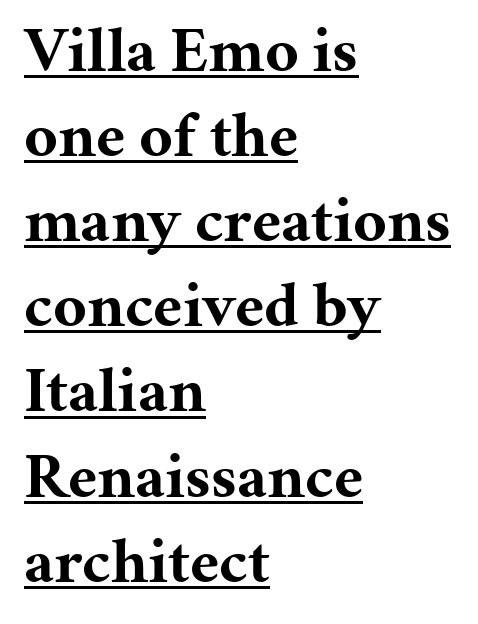
{"serif": "yes", "italic": "no", "bold": "yes", "weight": "bold", "width": "normal", "stroke_contrast": "medium", "x_height": "medium", "monospaced": "no", "underline": "yes", "align": "left", "line_spacing": "normal", "line_spacing_ratio": 1.33, "letter_spacing": "normal", "letter_spacing_em": 0.0, "glyph_px": 64}
